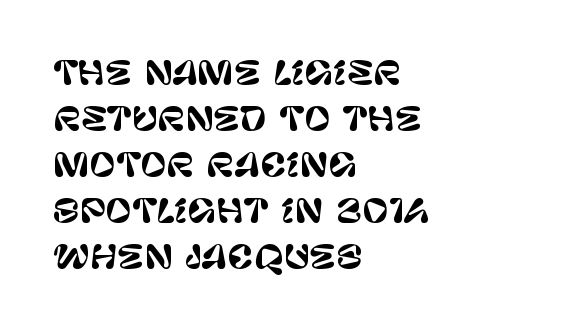
Q: Is the text italic (slanted)? A: Yes.
Q: Is the typeface a serif or a sans-serif typeface? A: Sans-serif.
Q: Is the text underlined? A: No.
Q: How is the paragraph aligned? A: Left-aligned.
Q: Is the spacing between letters normal or unusually wide? A: Normal.
Q: Is the spacing between lines tight, normal or loose? A: Normal.
Q: Width (condensed, normal, or wide)? A: Normal.
Q: Stroke contrast? A: Low.
Q: x-height? A: Large.
Q: Monospaced? A: No.
